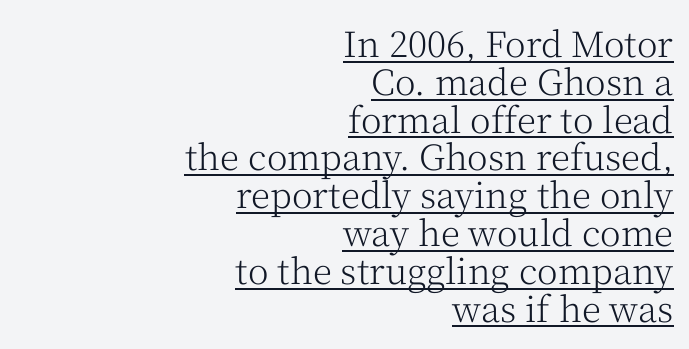
{"serif": "yes", "italic": "no", "bold": "no", "weight": "light", "width": "normal", "stroke_contrast": "medium", "x_height": "medium", "monospaced": "no", "underline": "yes", "align": "right", "line_spacing": "tight", "line_spacing_ratio": 1.08, "letter_spacing": "normal", "letter_spacing_em": 0.0, "glyph_px": 35}
